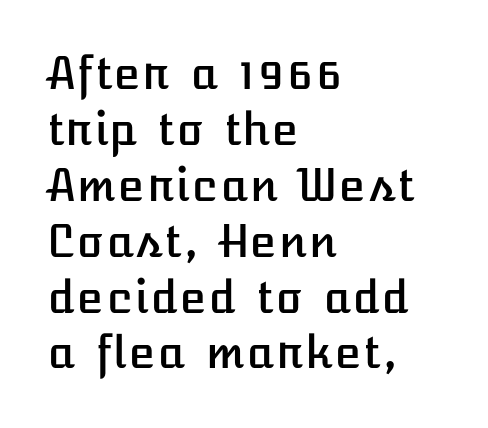
The image shows 44 px text type, upright; set left-aligned, normal line spacing (1.27x), normal letter spacing, not underlined; low stroke contrast and a medium x-height.
